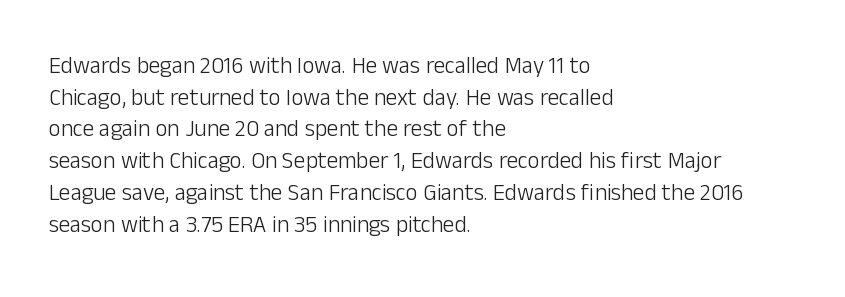
A roman cut, with each character standing at attention. Line spacing here is normal. The text block is weighted toward the left margin, trailing off unevenly rightward. Lines of text with bare space underneath. Nothing unusual about the tracking: characters are spaced as the font intends. A quiet, ordinary-to-light weight characterises the typeface.
